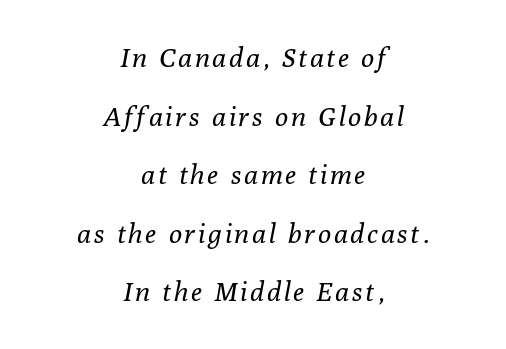
Vertical spacing — loose. Horizontally, the lines are justified to the midpoint only. Anything drawn beneath the words? Only blank space. The font is comparable to plain body text, perhaps lighter. The axis of the letterforms is tilted away from vertical.
